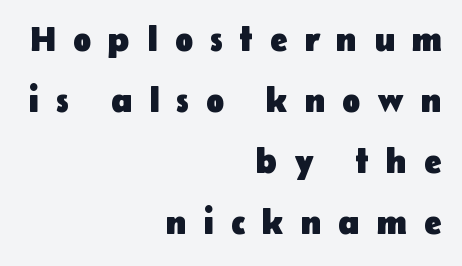
Q: Is the text bold? A: Yes.
Q: Is the text italic (slanted)? A: No, it is upright.
Q: Is the typeface a serif or a sans-serif typeface? A: Sans-serif.
Q: Is the text underlined? A: No.
Q: How is the paragraph aligned? A: Right-aligned.
Q: Is the spacing between letters normal or unusually wide? A: Unusually wide.
Q: Width (condensed, normal, or wide)? A: Normal.
Q: Stroke contrast? A: Low.
Q: x-height? A: Medium.
Q: Monospaced? A: No.
